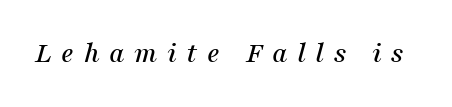
Q: Is the text italic (slanted)? A: Yes, it leans right by about 16 degrees.
Q: Is the typeface a serif or a sans-serif typeface? A: Serif.
Q: Is the text underlined? A: No.
Q: Is the spacing between letters normal or unusually wide? A: Unusually wide.
Q: Width (condensed, normal, or wide)? A: Normal.
Q: Stroke contrast? A: Medium.
Q: x-height? A: Medium.
Q: Monospaced? A: No.
